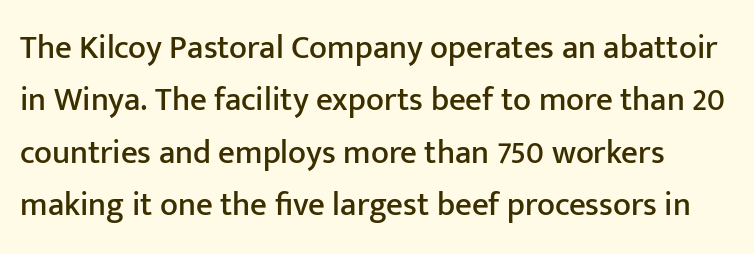
Q: Is the text italic (slanted)? A: No, it is upright.
Q: Is the typeface a serif or a sans-serif typeface? A: Sans-serif.
Q: Is the text underlined? A: No.
Q: Is the spacing between letters normal or unusually wide? A: Normal.
Q: Is the spacing between lines tight, normal or loose? A: Normal.
Q: Width (condensed, normal, or wide)? A: Normal.
Q: Stroke contrast? A: Low.
Q: x-height? A: Medium.
Q: Monospaced? A: No.
